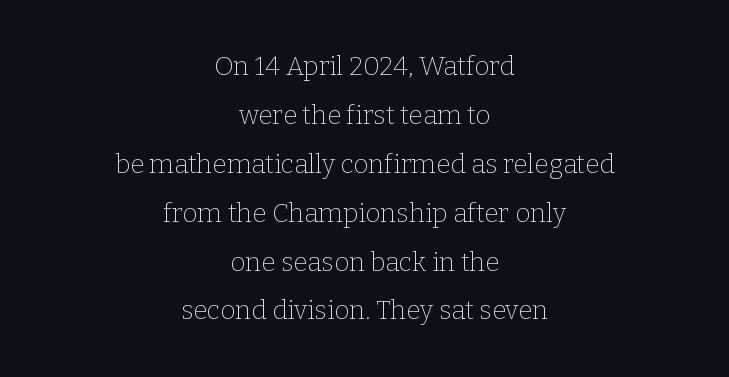
The image shows 26 px text type, upright; set centered, line spacing 1.88x, normal letter spacing, not underlined.
